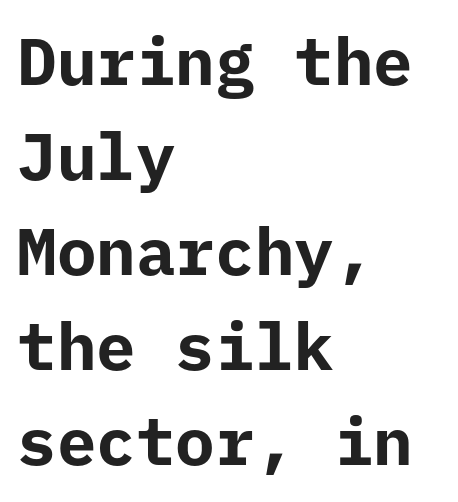
Strokes here are thick enough to call this a true bold. These lines stack with their left ends in a neat column. This sample has the even, mechanical cadence of fixed-width lettering. Is there much room between lines? A standard amount, neither cramped nor airy.
